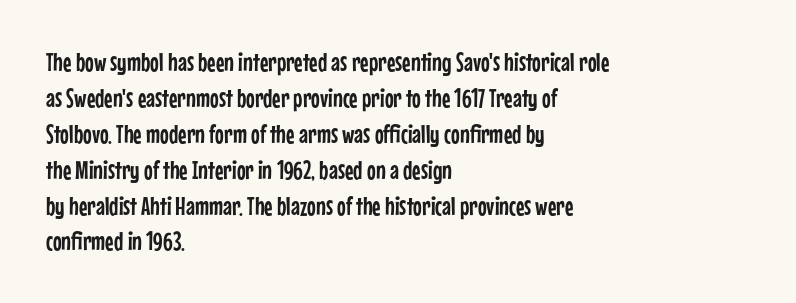
The image shows 26 px text type, upright; set left-aligned, normal line spacing (1.38x), normal letter spacing, not underlined.
